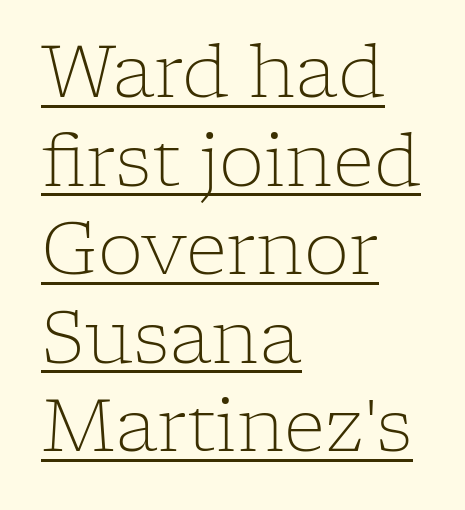
Q: Is the text bold? A: No.
Q: Is the text italic (slanted)? A: No, it is upright.
Q: Is the typeface a serif or a sans-serif typeface? A: Serif.
Q: Is the text underlined? A: Yes.
Q: How is the paragraph aligned? A: Left-aligned.
Q: Is the spacing between letters normal or unusually wide? A: Normal.
Q: Width (condensed, normal, or wide)? A: Normal.
Q: Stroke contrast? A: Low.
Q: x-height? A: Medium.
Q: Monospaced? A: No.
